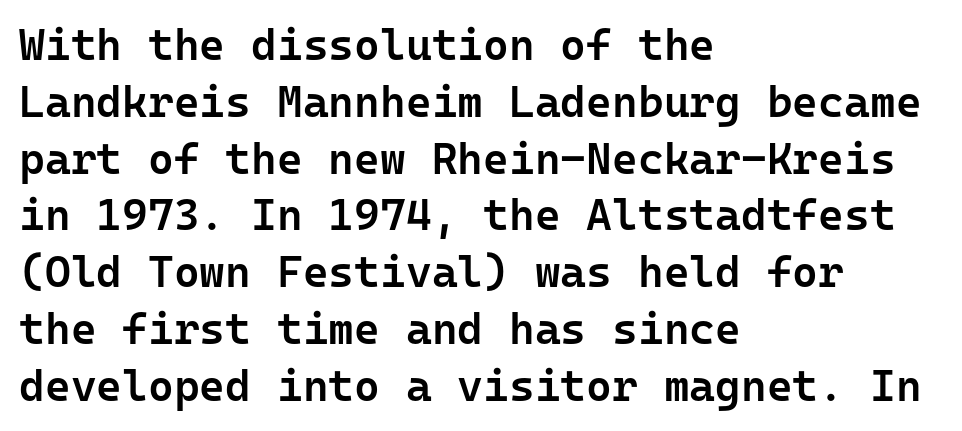
A typesetter would call this monospace, since all characters share one set width. No word sits above an underline. Italic? Not at all — the glyphs are vertical. Summary of vertical rhythm: regular, with standard interline spacing. Short note: letters normally spaced. Horizontal alignment here is leftward, the default for most running prose.
